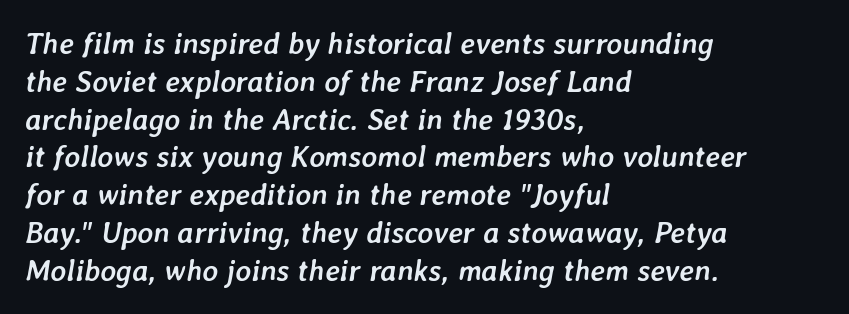
{"italic": "yes", "lean": "right", "slant_degrees": 7, "bold": "yes", "weight": "semibold", "width": "normal", "stroke_contrast": "low", "x_height": "medium", "monospaced": "no", "underline": "no", "align": "left", "line_spacing": "normal", "line_spacing_ratio": 1.26, "letter_spacing": "normal", "letter_spacing_em": 0.0, "glyph_px": 30}
